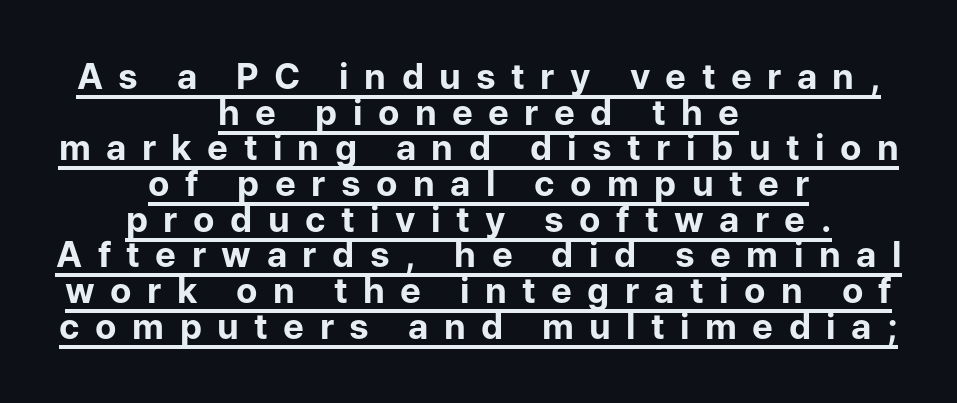
Q: Is the text bold? A: Yes.
Q: Is the text italic (slanted)? A: No, it is upright.
Q: Is the typeface a serif or a sans-serif typeface? A: Sans-serif.
Q: Is the text underlined? A: Yes.
Q: How is the paragraph aligned? A: Centered.
Q: Is the spacing between letters normal or unusually wide? A: Unusually wide.
Q: Is the spacing between lines tight, normal or loose? A: Tight.
Q: Width (condensed, normal, or wide)? A: Normal.
Q: Stroke contrast? A: Low.
Q: x-height? A: Medium.
Q: Monospaced? A: No.
